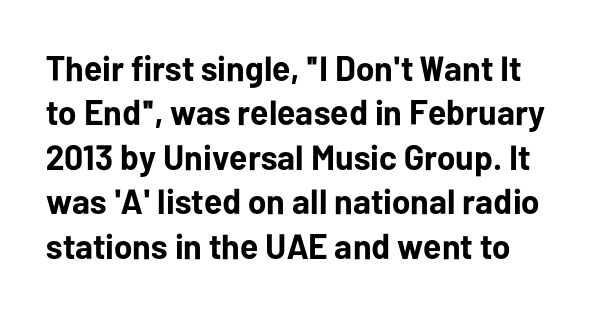
Q: Is the text bold? A: Yes.
Q: Is the text italic (slanted)? A: No, it is upright.
Q: Is the typeface a serif or a sans-serif typeface? A: Sans-serif.
Q: Is the text underlined? A: No.
Q: Is the spacing between letters normal or unusually wide? A: Normal.
Q: Is the spacing between lines tight, normal or loose? A: Normal.
Q: Width (condensed, normal, or wide)? A: Normal.
Q: Stroke contrast? A: Low.
Q: x-height? A: Medium.
Q: Monospaced? A: No.
